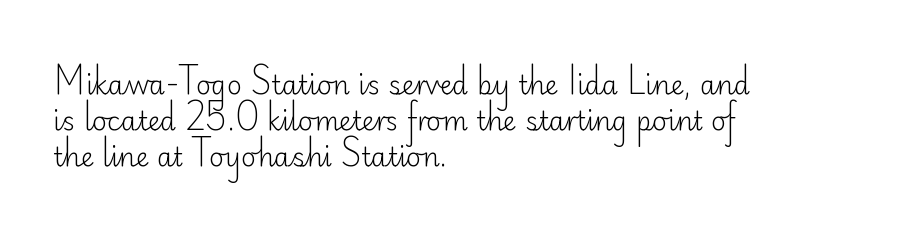
Teacher's note: observe the even left margin — that is flush-left alignment. Students, note that the glyphs here touch the page at normal intervals. Do the letters lean? They stand straight. Descenders hang freely into open space. Stem width sits at or under what a default text font uses.
